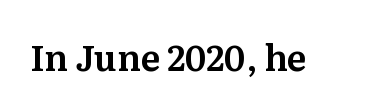
The image shows 35 px serif type, upright; set normal letter spacing, not underlined; medium stroke contrast and a medium x-height.
